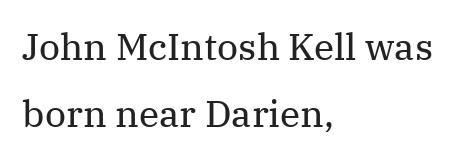
It's the straight-up-and-down kind of type. These lines are rendered in a variable-pitch font. Does the copy run flush right? No — it runs flush left. Descender tails drop into unmarked territory.
